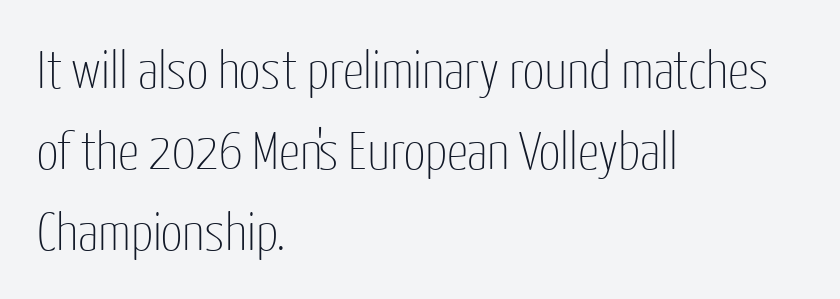
Q: Is the text bold? A: No.
Q: Is the text italic (slanted)? A: No, it is upright.
Q: Is the typeface a serif or a sans-serif typeface? A: Sans-serif.
Q: Is the text underlined? A: No.
Q: How is the paragraph aligned? A: Left-aligned.
Q: Is the spacing between letters normal or unusually wide? A: Normal.
Q: Is the spacing between lines tight, normal or loose? A: Normal.
Q: Width (condensed, normal, or wide)? A: Condensed.
Q: Stroke contrast? A: Low.
Q: x-height? A: Medium.
Q: Monospaced? A: No.
